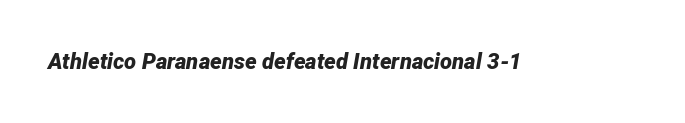
Plain, unruled lines of type. Nobody touched the tracking dial on this one. Each glyph is drawn with heavy, bold strokes. The typography opts for an oblique posture over an upright one.
